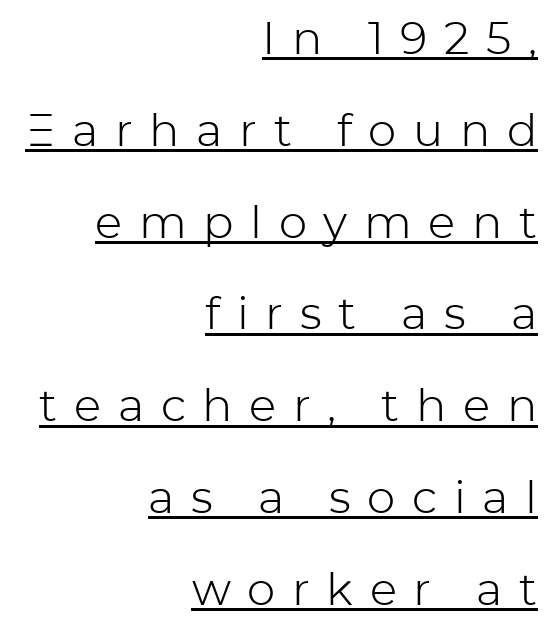
{"serif": "no", "italic": "no", "bold": "no", "weight": "light", "width": "normal", "stroke_contrast": "low", "x_height": "medium", "monospaced": "no", "underline": "yes", "align": "right", "line_spacing": "loose", "line_spacing_ratio": 2.04, "letter_spacing": "wide", "letter_spacing_em": 0.37, "glyph_px": 45}
